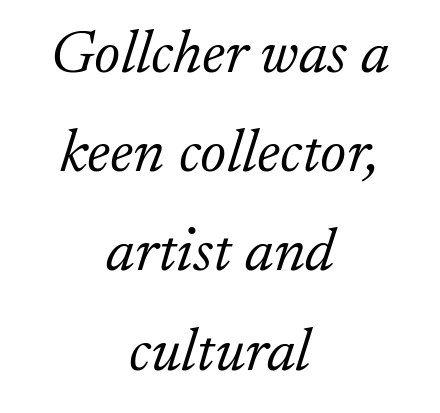
Q: Is the text bold? A: No.
Q: Is the text italic (slanted)? A: Yes, it leans right by about 17 degrees.
Q: Is the typeface a serif or a sans-serif typeface? A: Serif.
Q: Is the text underlined? A: No.
Q: How is the paragraph aligned? A: Centered.
Q: Is the spacing between letters normal or unusually wide? A: Normal.
Q: Is the spacing between lines tight, normal or loose? A: Normal.
Q: Width (condensed, normal, or wide)? A: Normal.
Q: Stroke contrast? A: Low.
Q: x-height? A: Small.
Q: Monospaced? A: No.
